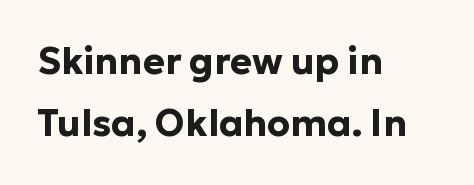
The image shows 37 px bold sans-serif type, upright; set left-aligned, normal line spacing (1.68x), normal letter spacing, not underlined; low stroke contrast and a medium x-height.
